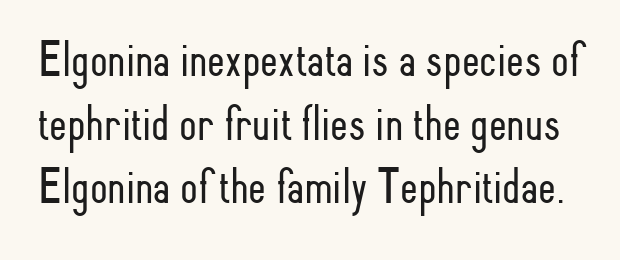
{"serif": "no", "italic": "no", "bold": "no", "weight": "light", "width": "condensed", "stroke_contrast": "low", "x_height": "small", "monospaced": "no", "underline": "no", "line_spacing": "normal", "line_spacing_ratio": 1.25, "letter_spacing": "normal", "letter_spacing_em": 0.0, "glyph_px": 51}
